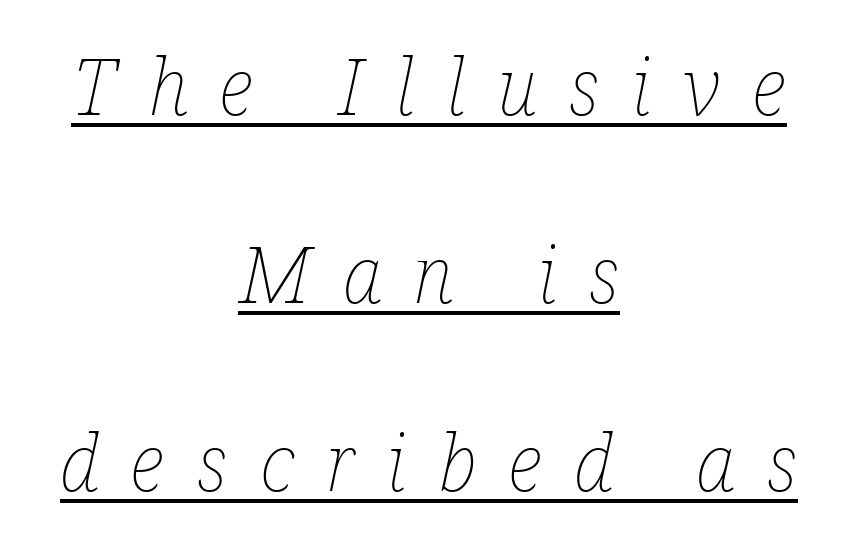
The image shows 79 px thin, condensed type, italic (leaning right); set centered, loose line spacing (2.38x), unusually wide letter spacing (+0.4 em), underlined; low stroke contrast and a medium x-height.
